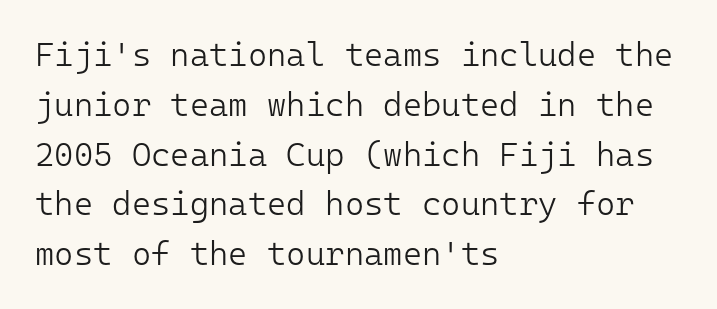
The image shows 33 px light sans-serif type, upright, monospaced; set left-aligned, normal line spacing (1.51x), normal letter spacing, not underlined; low stroke contrast and a medium x-height.
